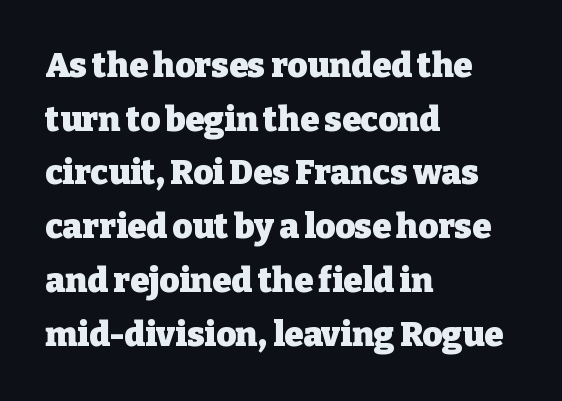
{"serif": "yes", "italic": "no", "bold": "yes", "weight": "heavy", "width": "normal", "stroke_contrast": "low", "x_height": "medium", "monospaced": "no", "underline": "no", "align": "left", "line_spacing": "normal", "line_spacing_ratio": 1.58, "letter_spacing": "normal", "letter_spacing_em": 0.0, "glyph_px": 34}
